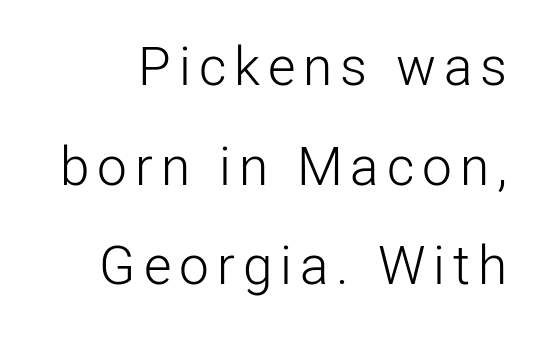
Q: Is the text bold? A: No.
Q: Is the text italic (slanted)? A: No, it is upright.
Q: Is the typeface a serif or a sans-serif typeface? A: Sans-serif.
Q: Is the text underlined? A: No.
Q: Width (condensed, normal, or wide)? A: Normal.
Q: Stroke contrast? A: Low.
Q: x-height? A: Medium.
Q: Monospaced? A: No.
